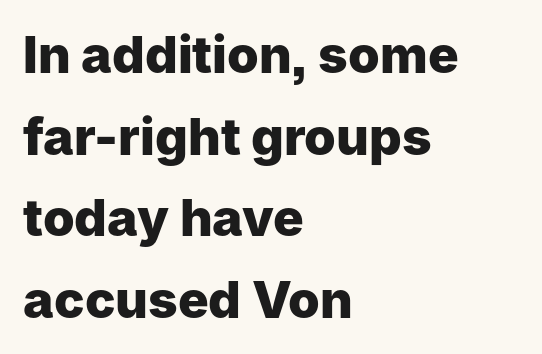
Q: Is the text bold? A: Yes.
Q: Is the text italic (slanted)? A: No, it is upright.
Q: Is the typeface a serif or a sans-serif typeface? A: Sans-serif.
Q: Is the text underlined? A: No.
Q: How is the paragraph aligned? A: Left-aligned.
Q: Is the spacing between letters normal or unusually wide? A: Normal.
Q: Is the spacing between lines tight, normal or loose? A: Normal.
Q: Width (condensed, normal, or wide)? A: Normal.
Q: Stroke contrast? A: Low.
Q: x-height? A: Medium.
Q: Monospaced? A: No.
